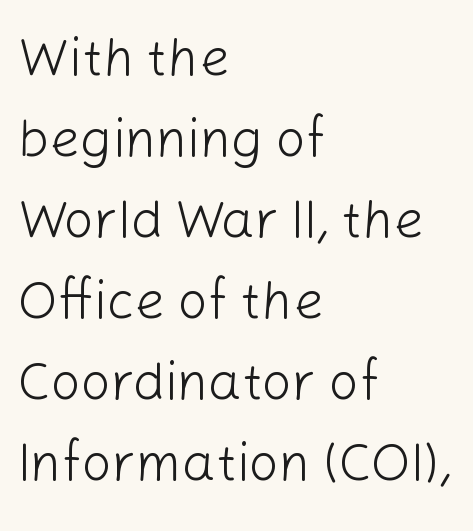
Q: Is the text bold? A: No.
Q: Is the text italic (slanted)? A: No, it is upright.
Q: Is the typeface a serif or a sans-serif typeface? A: Sans-serif.
Q: Is the text underlined? A: No.
Q: How is the paragraph aligned? A: Left-aligned.
Q: Is the spacing between letters normal or unusually wide? A: Normal.
Q: Is the spacing between lines tight, normal or loose? A: Normal.
Q: Width (condensed, normal, or wide)? A: Normal.
Q: Stroke contrast? A: Low.
Q: x-height? A: Medium.
Q: Monospaced? A: No.
